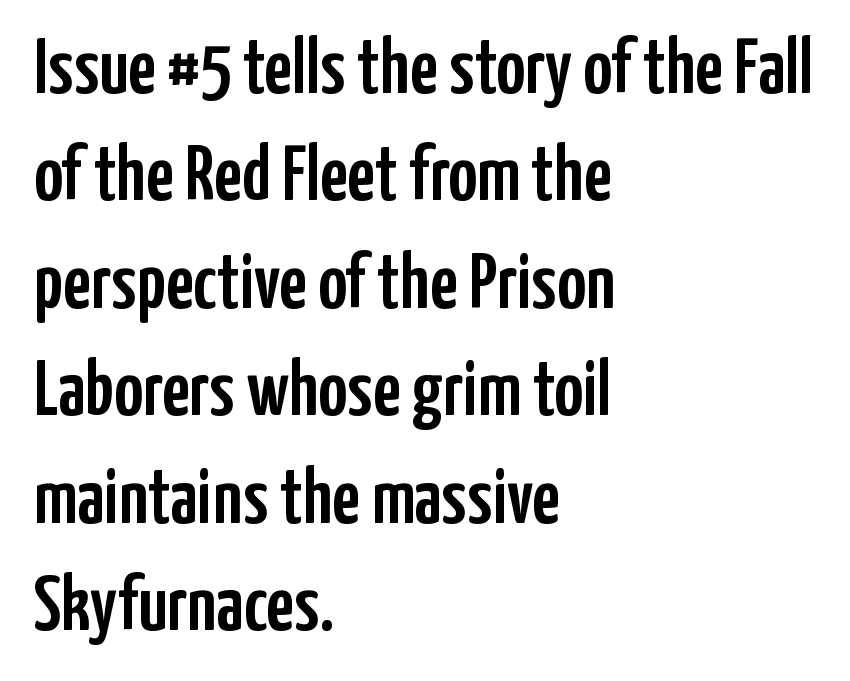
Q: Is the text italic (slanted)? A: No, it is upright.
Q: Is the typeface a serif or a sans-serif typeface? A: Sans-serif.
Q: Is the text underlined? A: No.
Q: How is the paragraph aligned? A: Left-aligned.
Q: Is the spacing between letters normal or unusually wide? A: Normal.
Q: Is the spacing between lines tight, normal or loose? A: Normal.
Q: Width (condensed, normal, or wide)? A: Condensed.
Q: Stroke contrast? A: Low.
Q: x-height? A: Medium.
Q: Monospaced? A: No.
